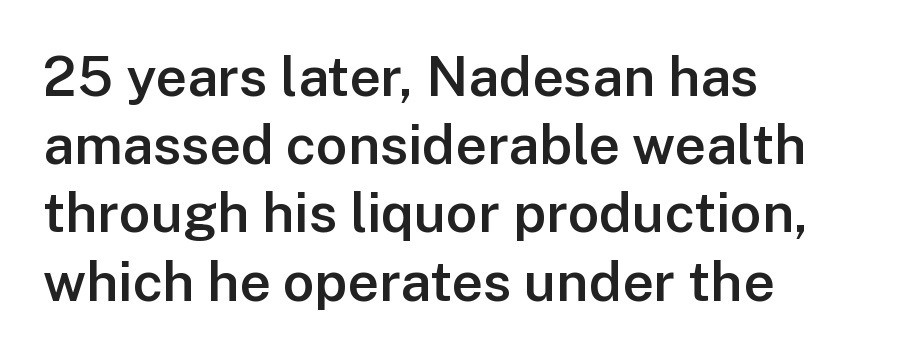
Quick note: not italic, upright. The designer went with a sans here, leaving each stem footless. Every letter is mildly thick-stroked: semibold rather than bold. You could call the tracking neutral — neither tight nor loose. The gap between lines stays unmarked.
